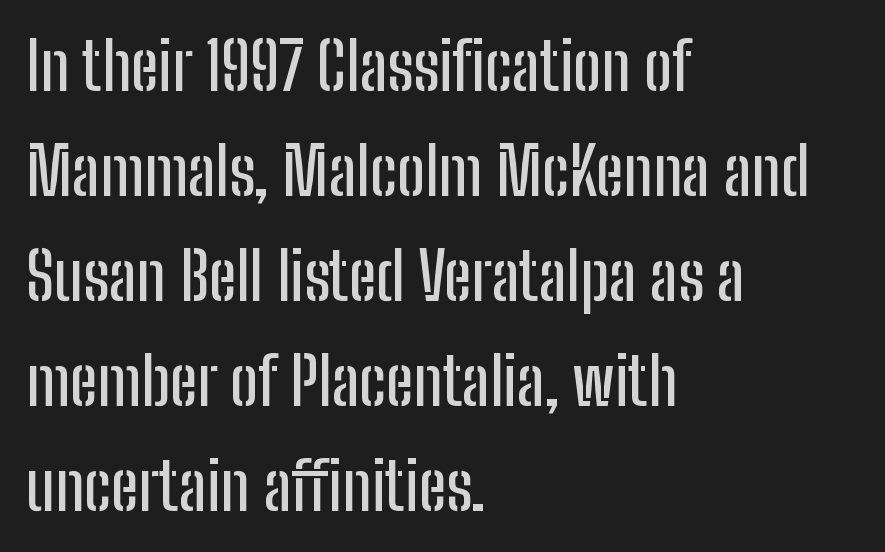
The image shows 66 px condensed sans-serif type, upright; set left-aligned, normal line spacing (1.59x), normal letter spacing, not underlined; low stroke contrast and a medium x-height.
